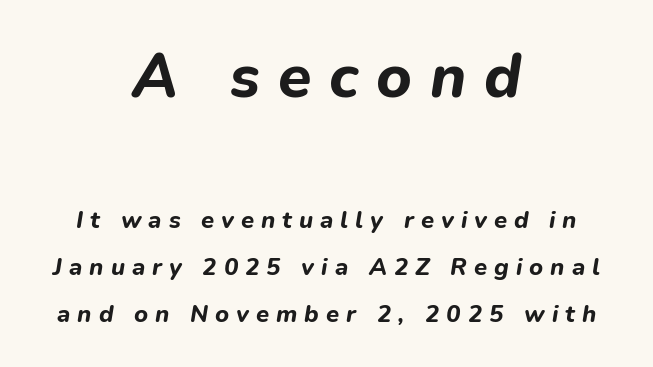
{"italic": "yes", "lean": "right", "slant_degrees": 9, "bold": "yes", "weight": "bold", "width": "normal", "stroke_contrast": "low", "x_height": "medium", "monospaced": "no", "underline": "no", "align": "center", "line_spacing": "loose", "line_spacing_ratio": 1.96, "letter_spacing": "wide", "letter_spacing_em": 0.29, "larger_block": "first", "size_ratio": 2.54, "glyph_px": 61}
